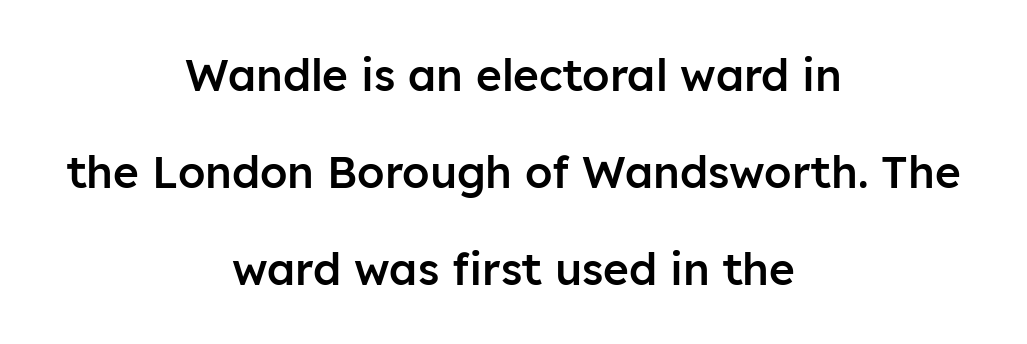
The image shows 44 px semibold sans-serif type, upright; set centered, loose line spacing (2.21x), normal letter spacing, not underlined; low stroke contrast and a medium x-height.
